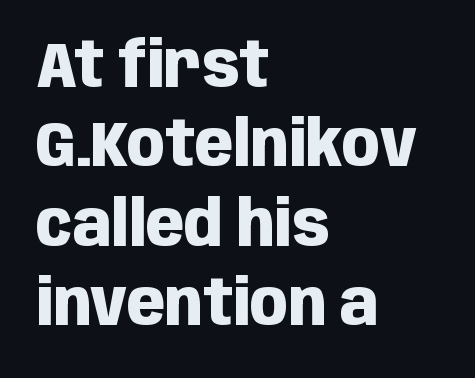
Here the glyphs are tracked normally, forming tight word shapes. Quick note: interline space is typical. Underline: absent. In terms of weight, the rendering is a true, heavy bold. The paragraph has a hard left edge and a soft right edge. A typesetter would call this proportional, since set widths differ per character.
